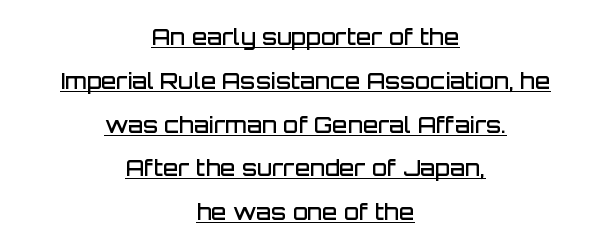
The image shows 22 px text type, upright; set centered, loose line spacing (1.99x), normal letter spacing, underlined.
